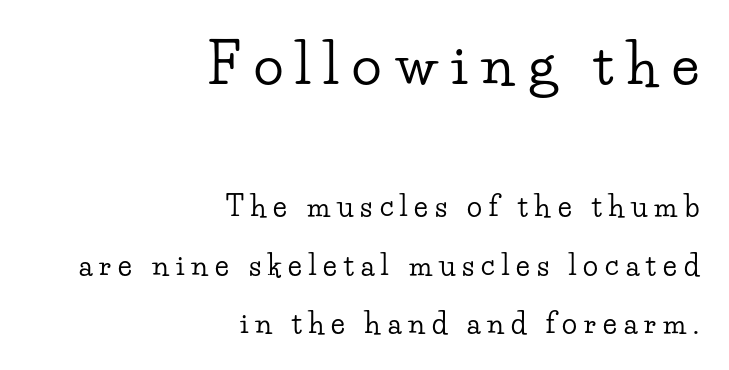
Q: Is the text italic (slanted)? A: No, it is upright.
Q: Is the typeface a serif or a sans-serif typeface? A: Serif.
Q: Is the text underlined? A: No.
Q: How is the paragraph aligned? A: Right-aligned.
Q: Is the spacing between letters normal or unusually wide? A: Unusually wide.
Q: Is the spacing between lines tight, normal or loose? A: Loose.
Q: Which block of text is set in a larger size, the first (top) or the second (bottom)? A: The first (top) one.
Q: Width (condensed, normal, or wide)? A: Wide.
Q: Stroke contrast? A: Low.
Q: x-height? A: Small.
Q: Monospaced? A: No.
